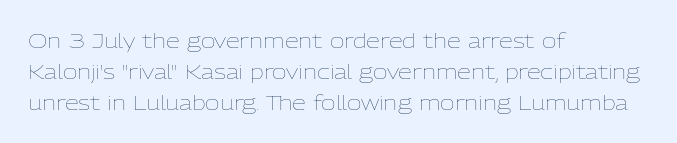
Q: Is the text bold? A: No.
Q: Is the text italic (slanted)? A: No, it is upright.
Q: Is the text underlined? A: No.
Q: How is the paragraph aligned? A: Left-aligned.
Q: Is the spacing between letters normal or unusually wide? A: Normal.
Q: Is the spacing between lines tight, normal or loose? A: Normal.
